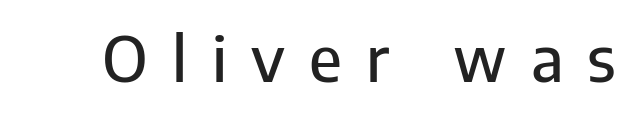
{"serif": "no", "italic": "no", "width": "normal", "stroke_contrast": "low", "x_height": "medium", "monospaced": "no", "underline": "no", "letter_spacing": "wide", "letter_spacing_em": 0.39, "glyph_px": 62}
